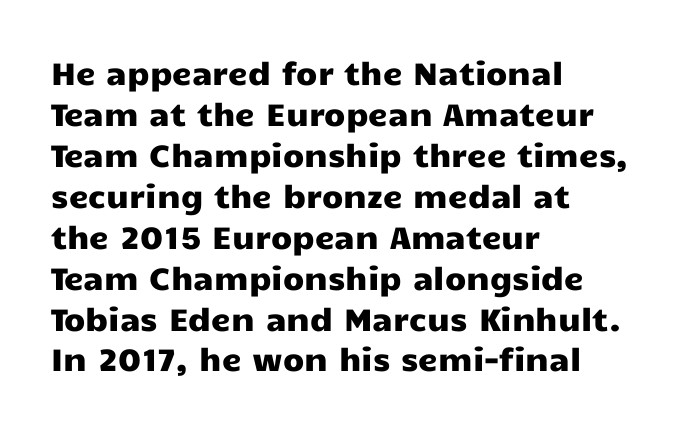
The tracking reads as untouched default to a designer's eye. The space beneath each line is pristine and unruled. Looks like regular typesetting: each glyph gets only the width it needs. Upright lettering throughout. This sample is left-justified, so line endings fall wherever the words run out. The letters carry no serifs — their stems end cleanly without finishing strokes.
